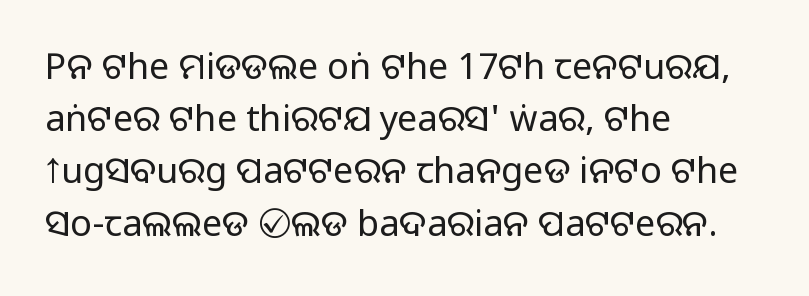
The image shows 36 px regular-weight sans-serif type, upright; set left-aligned, normal line spacing (1.45x), normal letter spacing, not underlined; low stroke contrast and a large x-height.
